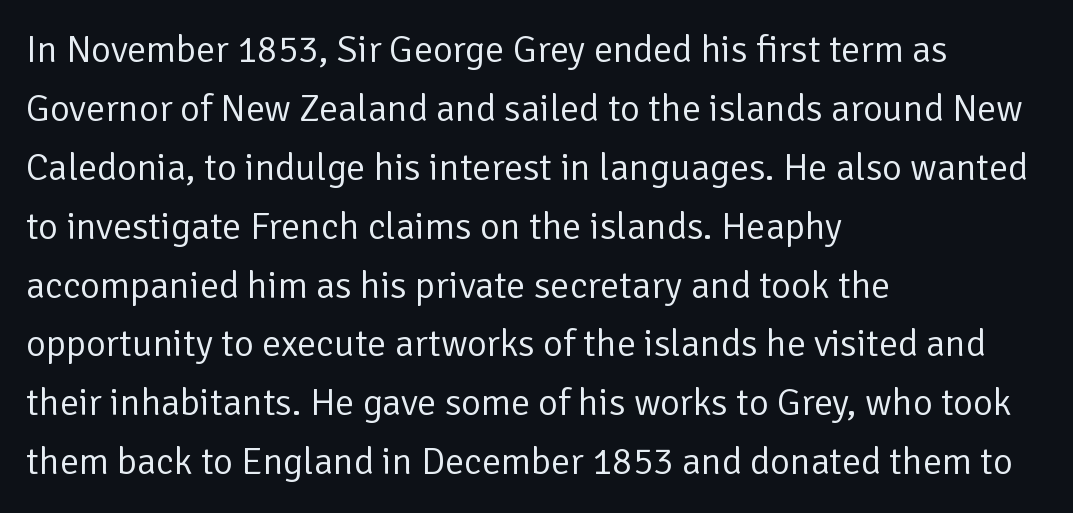
The weight would be labelled regular, book, light, or lighter still. These lines sit exactly where default settings would place them. Characters remain perfectly vertical along every line. The type is set solid horizontally, with unmodified tracking. The typesetter chose a ragged-right arrangement here. Is this a sans? Yes — the strokes have no serifs.
